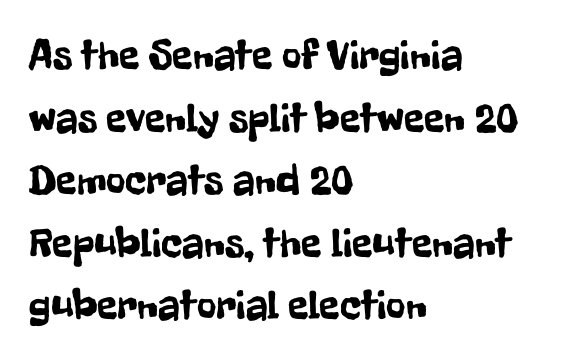
Q: Is the text italic (slanted)? A: No, it is upright.
Q: Is the typeface a serif or a sans-serif typeface? A: Sans-serif.
Q: Is the text underlined? A: No.
Q: How is the paragraph aligned? A: Left-aligned.
Q: Is the spacing between letters normal or unusually wide? A: Normal.
Q: Is the spacing between lines tight, normal or loose? A: Normal.
Q: Width (condensed, normal, or wide)? A: Condensed.
Q: Stroke contrast? A: Low.
Q: x-height? A: Medium.
Q: Monospaced? A: No.
